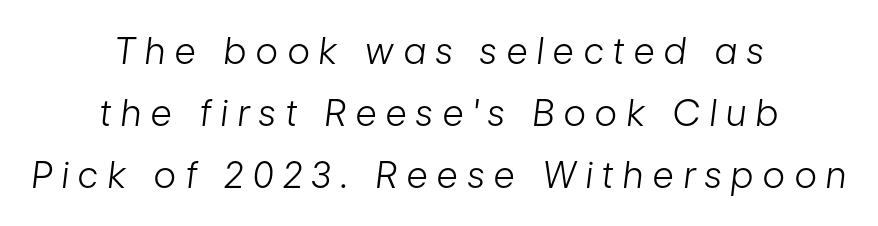
Q: Is the text bold? A: No.
Q: Is the text italic (slanted)? A: Yes, it leans right by about 7 degrees.
Q: Is the text underlined? A: No.
Q: How is the paragraph aligned? A: Centered.
Q: Is the spacing between letters normal or unusually wide? A: Unusually wide.
Q: Width (condensed, normal, or wide)? A: Condensed.
Q: Stroke contrast? A: Low.
Q: x-height? A: Medium.
Q: Monospaced? A: No.
